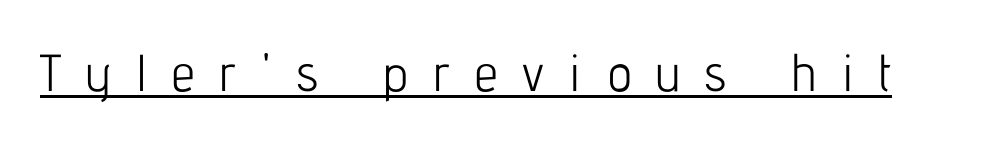
Do the characters align in a grid? No, the font is proportional. What kind of face is this? One without serifs — a sans. The passage shown is not bold in any degree. Does extra space separate the letters? Yes, quite a lot of it.
